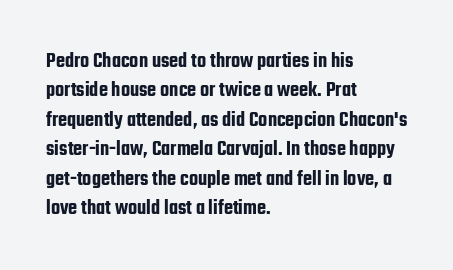
If you drew a ruler down the left edge, every line would touch it. The foot of each line stays bare and open. What's the leading like? Ordinary, nothing unusual. The axis of the letterforms is exactly vertical. Observe the ordinary spacing: letters are neighbours, not strangers.
